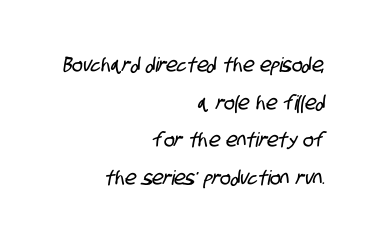
The image shows 20 px text type; set right-aligned, line spacing 1.88x, normal letter spacing, not underlined.
